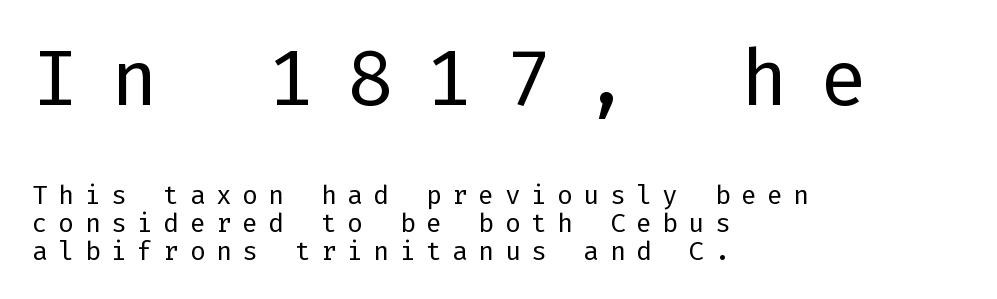
{"serif": "no", "italic": "no", "bold": "no", "weight": "regular", "width": "normal", "stroke_contrast": "low", "x_height": "medium", "underline": "no", "align": "left", "line_spacing": "tight", "line_spacing_ratio": 1.08, "letter_spacing": "wide", "letter_spacing_em": 0.41, "larger_block": "first", "size_ratio": 3.0, "glyph_px": 78}
